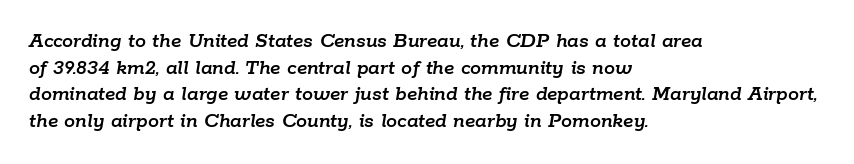
Q: Is the text italic (slanted)? A: Yes, it leans right by about 9 degrees.
Q: Is the text underlined? A: No.
Q: How is the paragraph aligned? A: Left-aligned.
Q: Is the spacing between letters normal or unusually wide? A: Normal.
